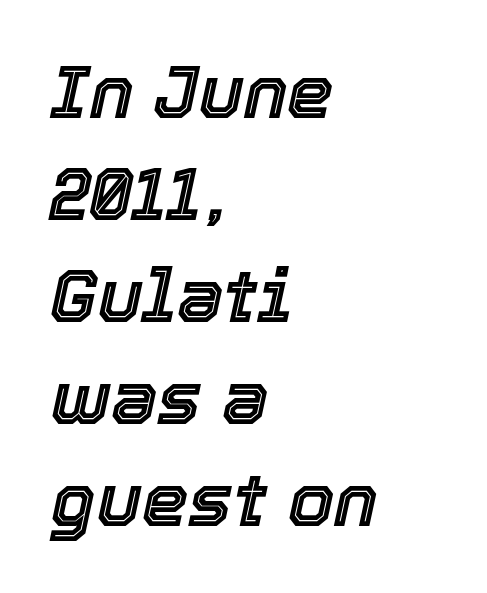
{"italic": "yes", "lean": "right", "slant_degrees": 12, "width": "normal", "x_height": "medium", "monospaced": "no", "underline": "no", "align": "left", "line_spacing": "normal", "line_spacing_ratio": 1.38, "letter_spacing": "normal", "letter_spacing_em": 0.0, "glyph_px": 74}
